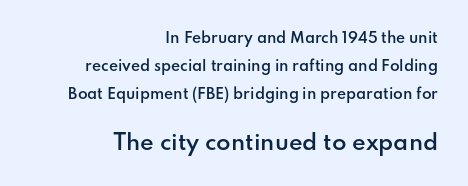
{"italic": "no", "bold": "semi", "underline": "no", "align": "right", "line_spacing": "loose", "line_spacing_ratio": 2.0, "letter_spacing": "normal", "letter_spacing_em": 0.0, "larger_block": "second", "size_ratio": 1.5, "glyph_px": 21}
